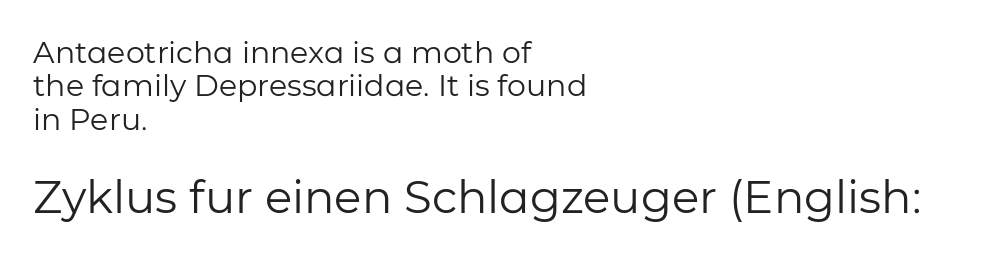
The image shows 45 px regular-weight sans-serif type, upright; set left-aligned, tight line spacing (1.11x), normal letter spacing, not underlined; the second (bottom) block is 1.5x larger; low stroke contrast and a medium x-height.
